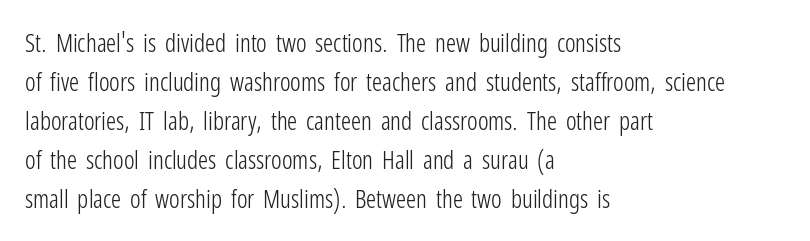
Q: Is the text bold? A: No.
Q: Is the text italic (slanted)? A: No, it is upright.
Q: Is the text underlined? A: No.
Q: How is the paragraph aligned? A: Left-aligned.
Q: Is the spacing between letters normal or unusually wide? A: Normal.
Q: Is the spacing between lines tight, normal or loose? A: Normal.
